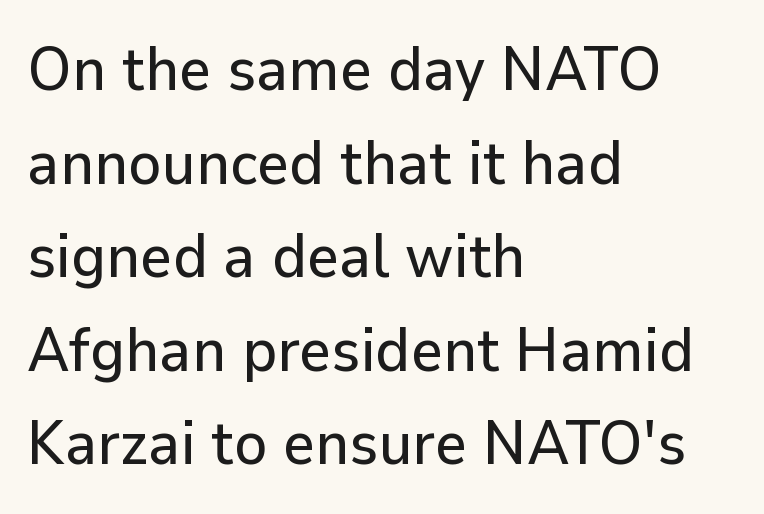
{"serif": "no", "italic": "no", "width": "normal", "stroke_contrast": "low", "x_height": "medium", "monospaced": "no", "underline": "no", "align": "left", "line_spacing": "normal", "line_spacing_ratio": 1.51, "letter_spacing": "normal", "letter_spacing_em": 0.0, "glyph_px": 62}
